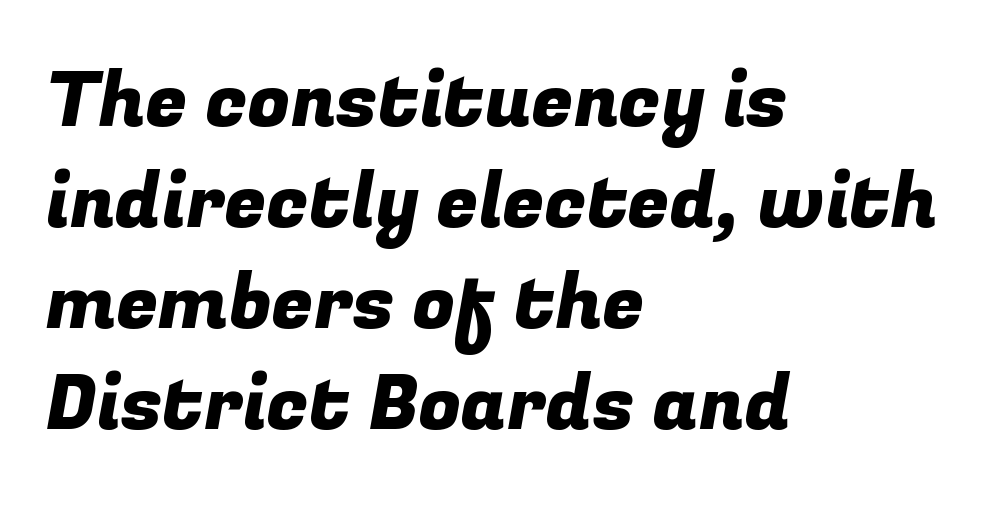
The image shows 76 px sans-serif type; set left-aligned, normal line spacing (1.33x), normal letter spacing, not underlined; low stroke contrast and a medium x-height.
